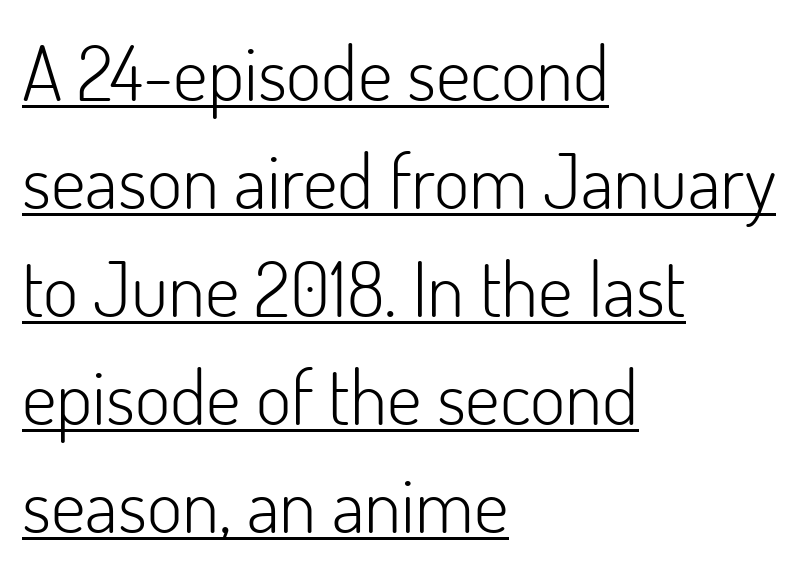
No letter is thick-stroked: the sample isn't bold. Each letter keeps its own natural width here, so spacing adapts to shape. Interline gaps are of average width in this sample. Underlining? Definitely there. Horizontally, the lines are justified to the leading edge only.
